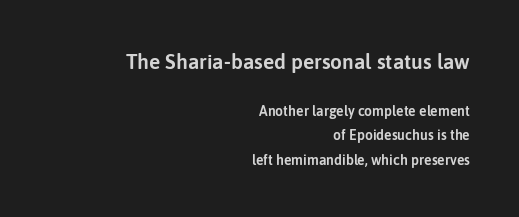
The image shows 21 px text type, upright; set right-aligned, line spacing 1.73x, normal letter spacing, not underlined; the first (top) block is 1.5x larger.
